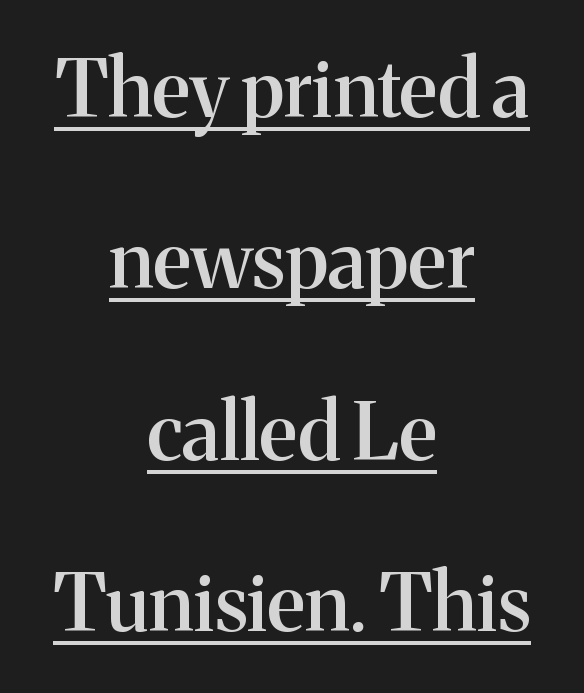
Q: Is the text bold? A: Semi-bold.
Q: Is the text italic (slanted)? A: No, it is upright.
Q: Is the typeface a serif or a sans-serif typeface? A: Serif.
Q: Is the text underlined? A: Yes.
Q: How is the paragraph aligned? A: Centered.
Q: Is the spacing between letters normal or unusually wide? A: Normal.
Q: Is the spacing between lines tight, normal or loose? A: Loose.
Q: Width (condensed, normal, or wide)? A: Normal.
Q: Stroke contrast? A: Medium.
Q: x-height? A: Medium.
Q: Monospaced? A: No.
